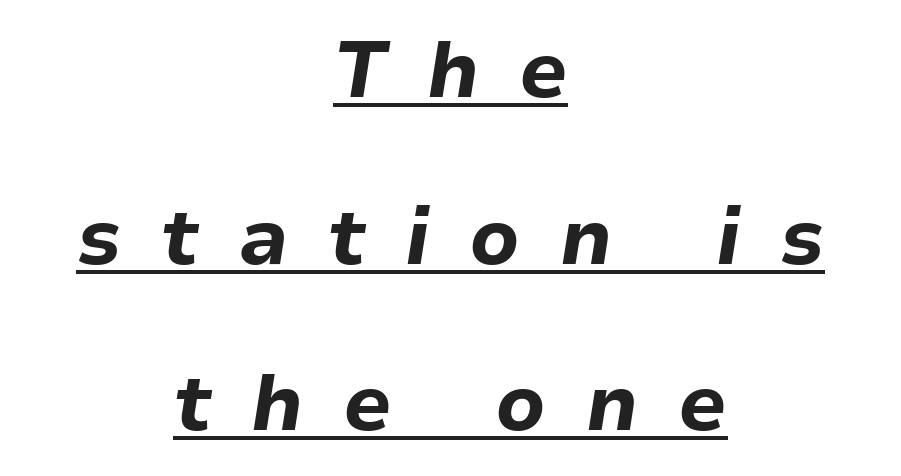
Like a heading marked for emphasis, these lines bear an underscore. The letters are spread apart with noticeably loose tracking. Note the varied advance widths — an 'i' is clearly narrower than an 'm'. A typesetter would call this leading open, well beyond the default. If you folded the block vertically in half, each line would mirror itself in length.
